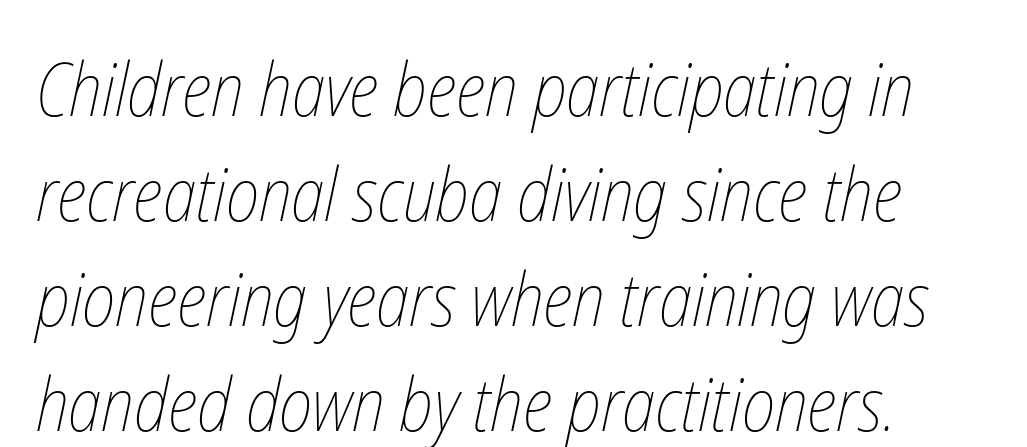
The image shows 74 px thin, condensed type; set normal line spacing (1.42x), normal letter spacing, not underlined; low stroke contrast and a medium x-height.
